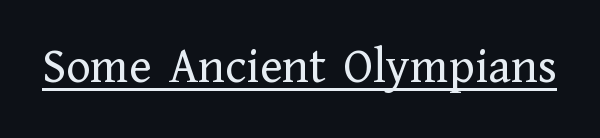
The image shows 51 px regular-weight serif type, upright; set normal letter spacing, underlined; low stroke contrast and a medium x-height.
